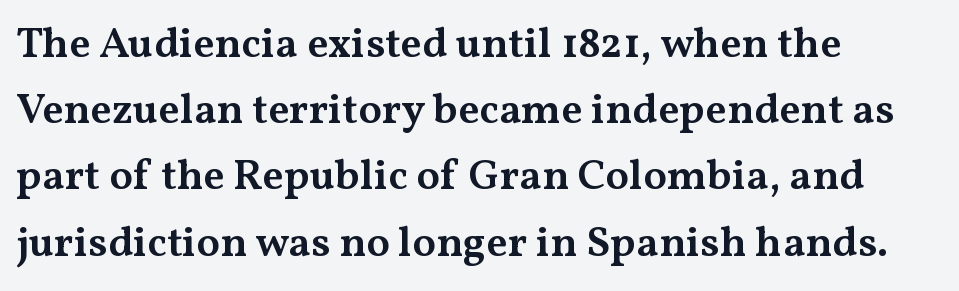
The image shows 43 px semibold, wide serif type, upright; set left-aligned, normal line spacing (1.54x), normal letter spacing, not underlined; medium stroke contrast and a medium x-height.
